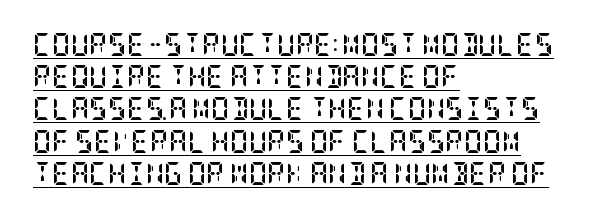
The image shows 23 px bold type, upright; set left-aligned, normal line spacing (1.4x), normal letter spacing, underlined.
